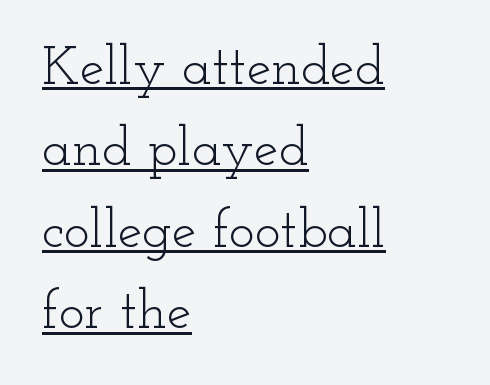
{"serif": "yes", "italic": "no", "bold": "no", "weight": "light", "width": "wide", "stroke_contrast": "low", "x_height": "small", "monospaced": "no", "underline": "yes", "align": "left", "line_spacing": "normal", "line_spacing_ratio": 1.48, "letter_spacing": "normal", "letter_spacing_em": 0.0, "glyph_px": 55}
